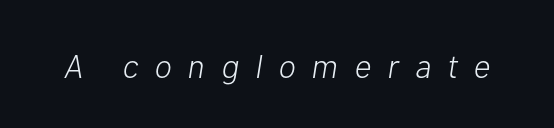
The image shows 33 px light type, italic (leaning right); set unusually wide letter spacing (+0.49 em), not underlined; low stroke contrast and a medium x-height.
